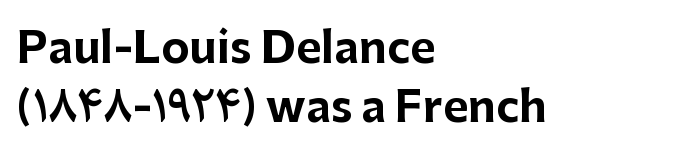
Letter spacing: default. Ascenders rise straight up at ninety degrees. Regarding leading, the lines here are spaced in the standard way. Here the designer chose a conventional face with non-uniform glyph widths. Nobody drew a line under any word here. A classic flush-left, rag-right setting is used for this passage.
